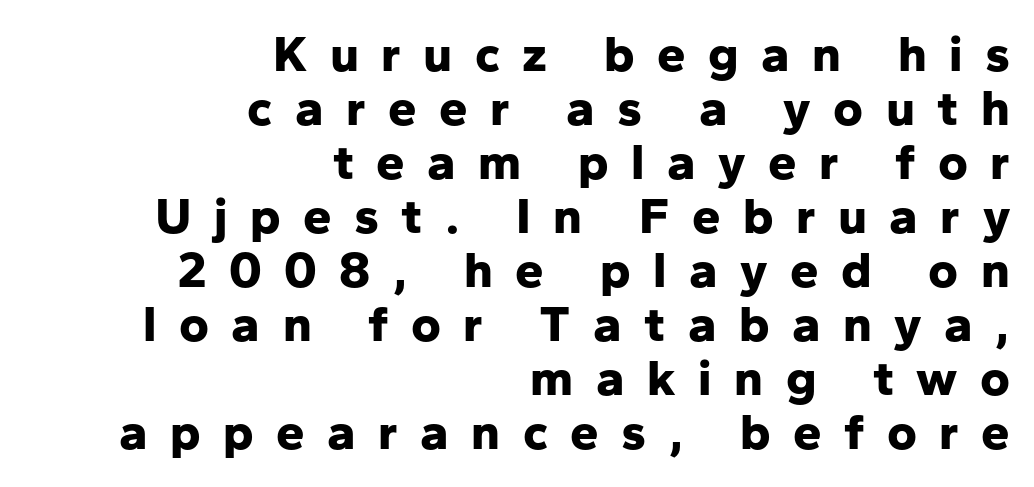
Q: Is the text bold? A: Yes.
Q: Is the text italic (slanted)? A: No, it is upright.
Q: Is the typeface a serif or a sans-serif typeface? A: Sans-serif.
Q: Is the text underlined? A: No.
Q: How is the paragraph aligned? A: Right-aligned.
Q: Is the spacing between letters normal or unusually wide? A: Unusually wide.
Q: Is the spacing between lines tight, normal or loose? A: Tight.
Q: Width (condensed, normal, or wide)? A: Normal.
Q: Stroke contrast? A: Low.
Q: x-height? A: Medium.
Q: Monospaced? A: No.
